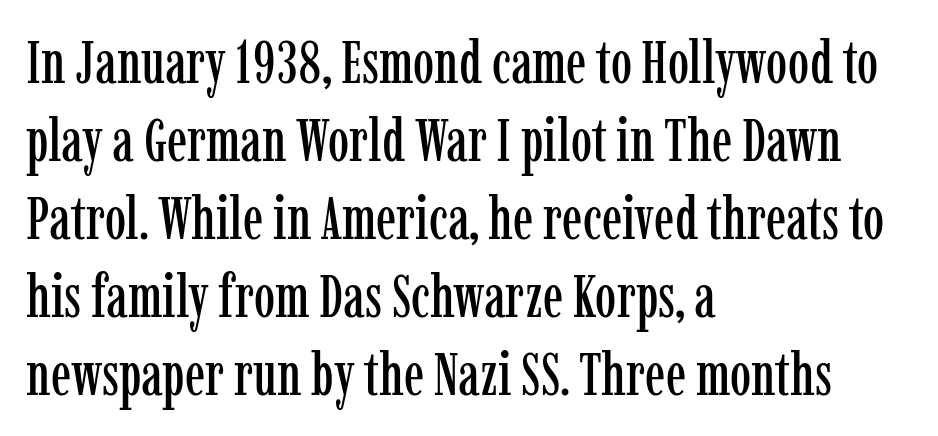
{"serif": "yes", "italic": "no", "width": "condensed", "stroke_contrast": "low", "x_height": "medium", "monospaced": "no", "underline": "no", "align": "left", "line_spacing": "normal", "line_spacing_ratio": 1.3, "letter_spacing": "normal", "letter_spacing_em": 0.0, "glyph_px": 60}
